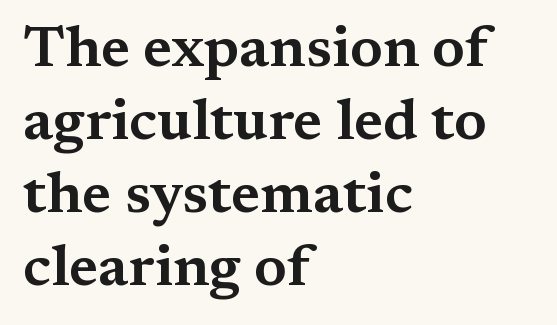
The letters stand straight up with perfectly vertical stems. Left-aligned paragraph, ragged on the right. Compared with typical body copy, the letter spacing here is the same. Descenders are the only things crossing below the line. Small tapered or slab feet sit at the stroke ends, so this counts as serif. Students, observe: this is what conventionally led text looks like.
